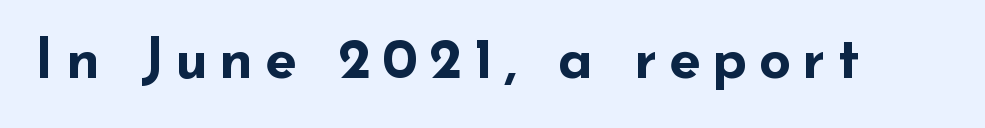
Notice how thick the strokes are: this is what a full bold looks like. The glyphs are unaccompanied by any horizontal stroke below them. A typesetter would call this proportional, since set widths differ per character. Nope, not italic — everything's standing straight. Grotesque or geometric, the face here clearly has no serifs.
